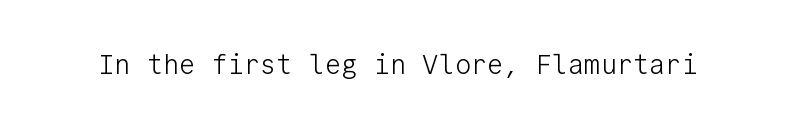
{"italic": "no", "bold": "no", "underline": "no", "letter_spacing": "normal", "letter_spacing_em": 0.0, "glyph_px": 27}
